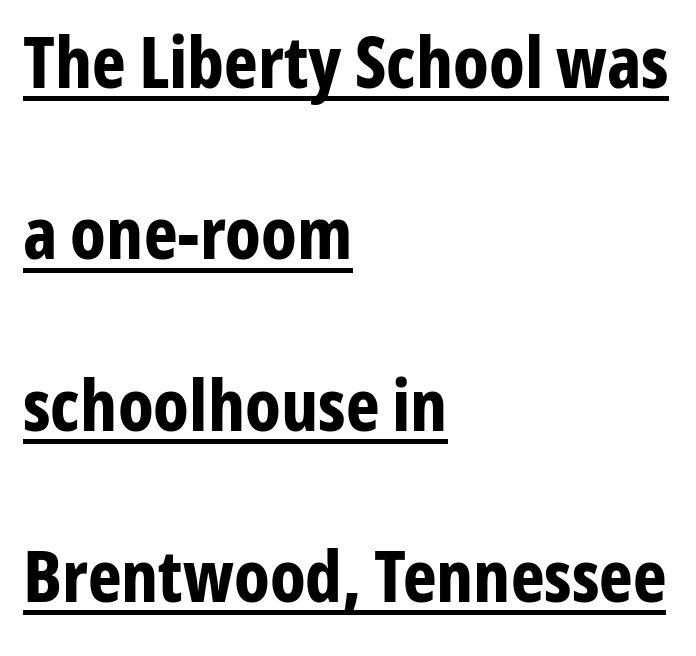
The image shows 72 px bold, condensed sans-serif type, upright; set left-aligned, loose line spacing (2.38x), normal letter spacing, underlined; low stroke contrast and a medium x-height.
